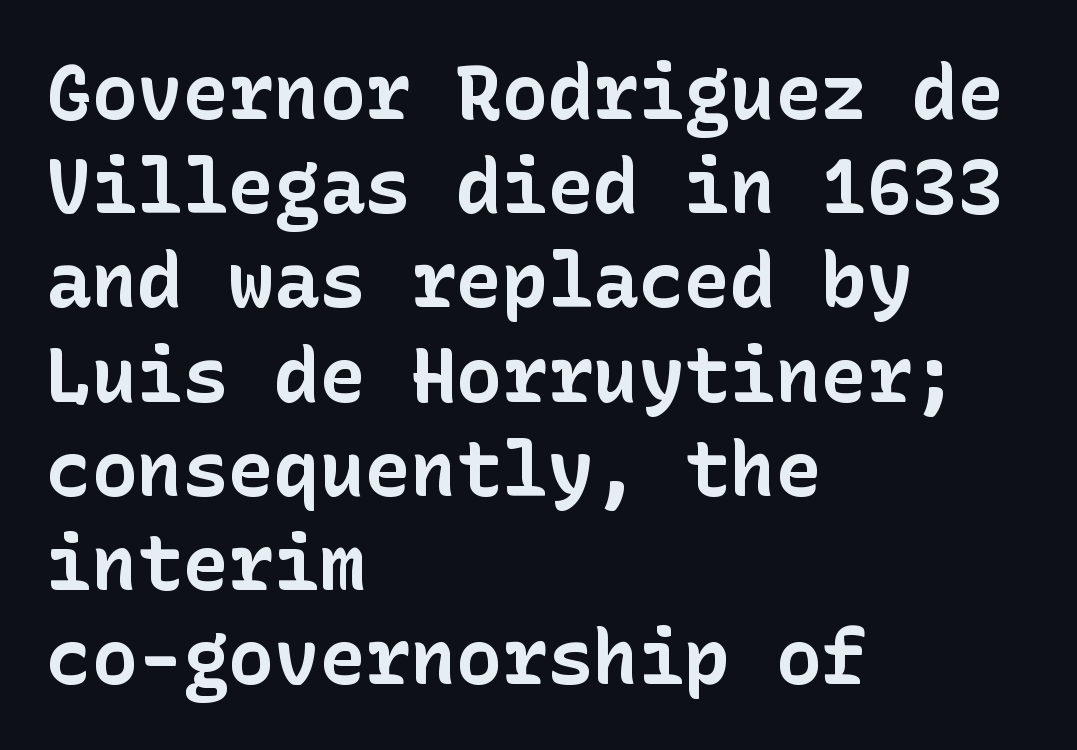
Q: Is the text bold? A: Yes.
Q: Is the text italic (slanted)? A: No, it is upright.
Q: Is the typeface a serif or a sans-serif typeface? A: Sans-serif.
Q: Is the text underlined? A: No.
Q: How is the paragraph aligned? A: Left-aligned.
Q: Is the spacing between letters normal or unusually wide? A: Normal.
Q: Width (condensed, normal, or wide)? A: Normal.
Q: Stroke contrast? A: Low.
Q: x-height? A: Medium.
